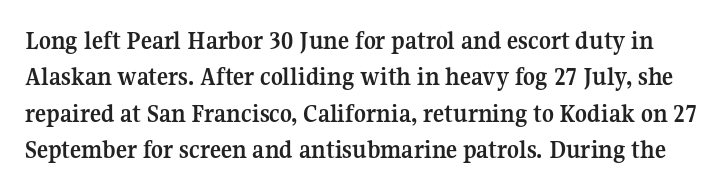
{"italic": "no", "bold": "yes", "underline": "no", "line_spacing": "normal", "line_spacing_ratio": 1.4, "letter_spacing": "normal", "letter_spacing_em": 0.0, "glyph_px": 26}
